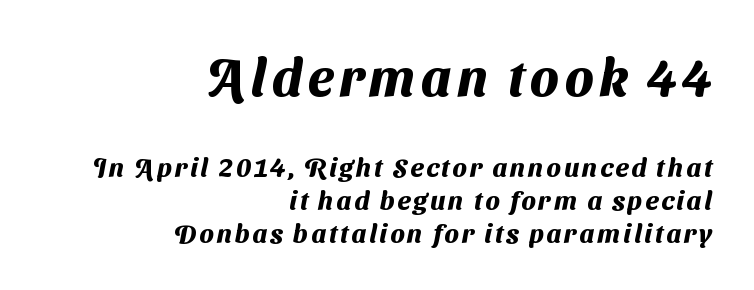
Q: Is the text bold? A: Yes.
Q: Is the typeface a serif or a sans-serif typeface? A: Sans-serif.
Q: Is the text underlined? A: No.
Q: How is the paragraph aligned? A: Right-aligned.
Q: Is the spacing between lines tight, normal or loose? A: Normal.
Q: Which block of text is set in a larger size, the first (top) or the second (bottom)? A: The first (top) one.
Q: Width (condensed, normal, or wide)? A: Normal.
Q: Stroke contrast? A: Medium.
Q: x-height? A: Medium.
Q: Monospaced? A: No.
